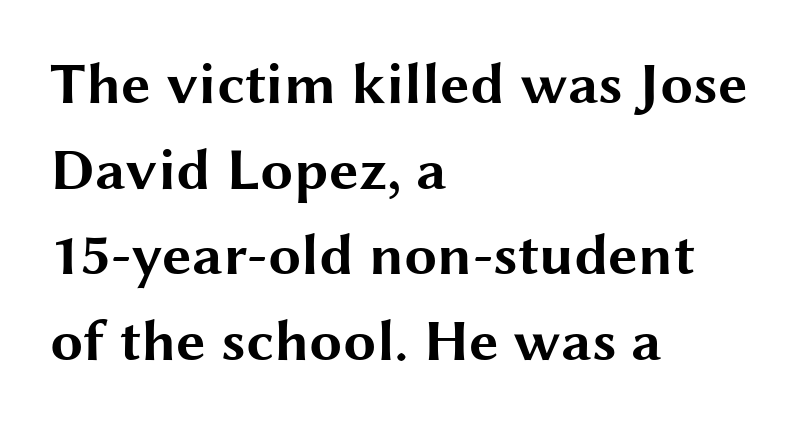
Vertical strokes here are truly vertical. I'd describe the lettering as bold — thick and assertive. The gaps between neighbouring characters are ordinary and unremarkable. Type without underlining. The block of text has a typical density, with ordinary space between rows. The glyphs in this specimen are sans serif.
